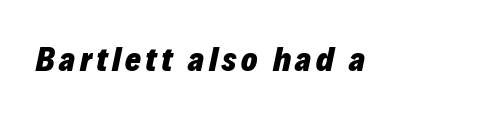
Pretty heavy lettering here — definitely bold. Plain, unruled lines of type. Varying glyph widths throughout — classic text-font behaviour. Characters are canted at an angle relative to the baseline's perpendicular.
